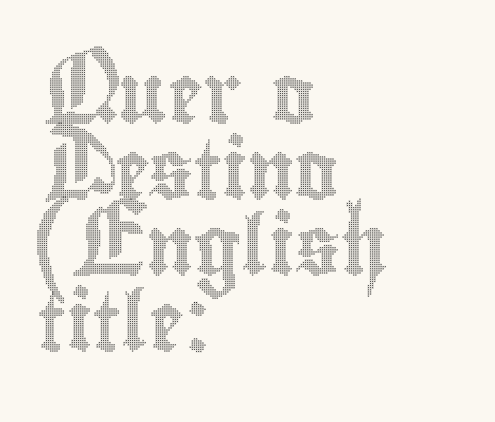
The image shows 59 px condensed type, upright; set left-aligned, normal line spacing (1.29x), normal letter spacing, not underlined; a small x-height.
